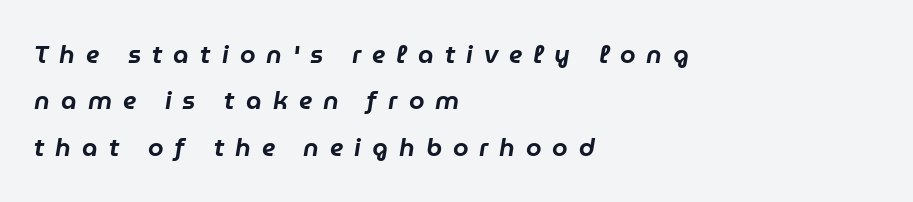
{"italic": "yes", "lean": "right", "slant_degrees": 9, "underline": "no", "align": "left", "line_spacing_ratio": 1.86, "letter_spacing": "wide", "letter_spacing_em": 0.44, "glyph_px": 25}
